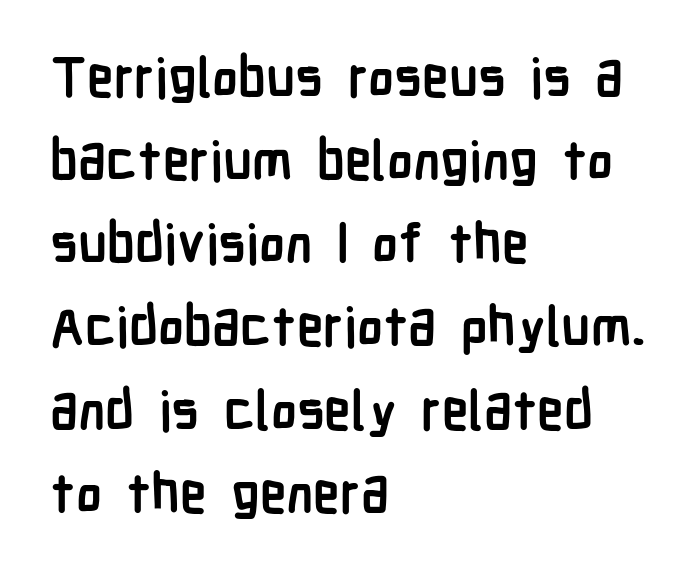
{"serif": "no", "italic": "no", "bold": "yes", "weight": "semibold", "width": "condensed", "stroke_contrast": "low", "x_height": "medium", "monospaced": "no", "underline": "no", "align": "left", "line_spacing": "normal", "line_spacing_ratio": 1.54, "letter_spacing": "normal", "letter_spacing_em": 0.0, "glyph_px": 54}
